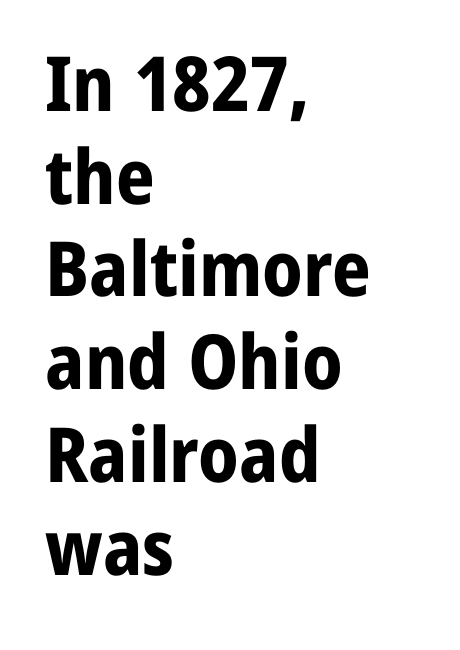
The type is set solid horizontally, with unmodified tracking. Which margin do the lines hug? The left one — the right edge is uneven. Varying glyph widths throughout — classic text-font behaviour. Summary of weight: heavy, a full bold.
